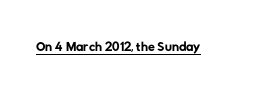
{"bold": "no", "underline": "yes", "letter_spacing": "normal", "letter_spacing_em": 0.0, "glyph_px": 20}
